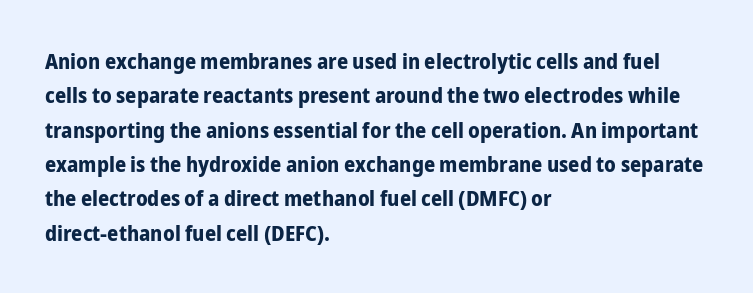
Upright lettering throughout. Just letters on the line, the space beneath them empty. The vertical gap from one line to the next is medium. Strong, thick strokes mark this as bold type. Short and long lines alike share a common starting point at left.
